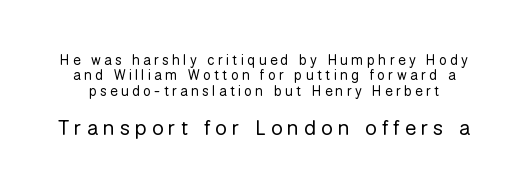
Type size steps up from the first block to the second. No letter is thick-stroked: the sample isn't bold. Style check: upright. Honestly, the rows look squashed on top of each other.
